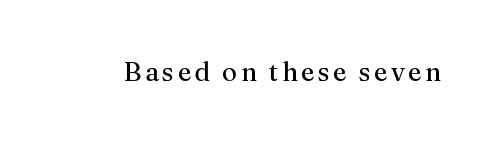
Q: Is the text bold? A: No.
Q: Is the text italic (slanted)? A: No, it is upright.
Q: Is the text underlined? A: No.
